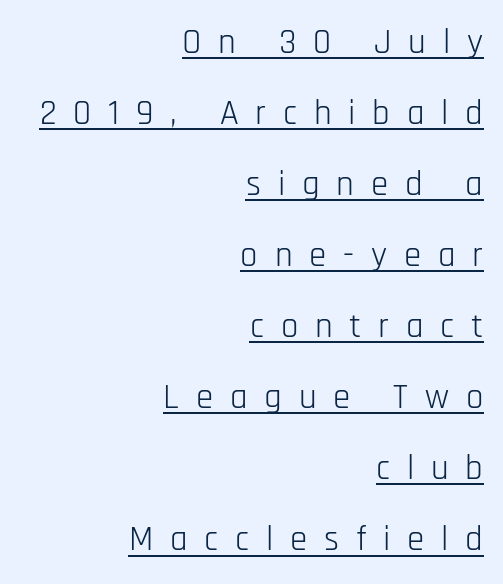
{"serif": "no", "italic": "no", "bold": "no", "weight": "light", "width": "condensed", "stroke_contrast": "low", "x_height": "large", "monospaced": "no", "underline": "yes", "align": "right", "line_spacing": "loose", "line_spacing_ratio": 2.03, "letter_spacing": "wide", "letter_spacing_em": 0.48, "glyph_px": 35}
